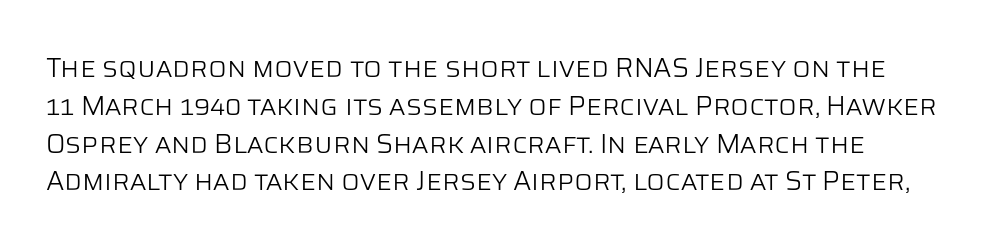
{"italic": "no", "bold": "no", "underline": "no", "line_spacing": "normal", "line_spacing_ratio": 1.4, "letter_spacing": "normal", "letter_spacing_em": 0.0, "glyph_px": 27}
